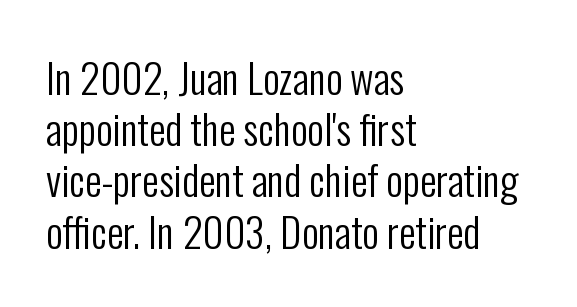
Q: Is the text bold? A: No.
Q: Is the text italic (slanted)? A: No, it is upright.
Q: Is the typeface a serif or a sans-serif typeface? A: Sans-serif.
Q: Is the text underlined? A: No.
Q: How is the paragraph aligned? A: Left-aligned.
Q: Is the spacing between letters normal or unusually wide? A: Normal.
Q: Is the spacing between lines tight, normal or loose? A: Normal.
Q: Width (condensed, normal, or wide)? A: Condensed.
Q: Stroke contrast? A: Low.
Q: x-height? A: Medium.
Q: Monospaced? A: No.
